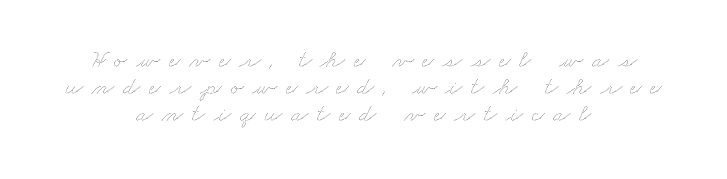
{"bold": "no", "underline": "no", "align": "center", "line_spacing": "tight", "line_spacing_ratio": 1.09, "letter_spacing": "wide", "letter_spacing_em": 0.35, "glyph_px": 25}
